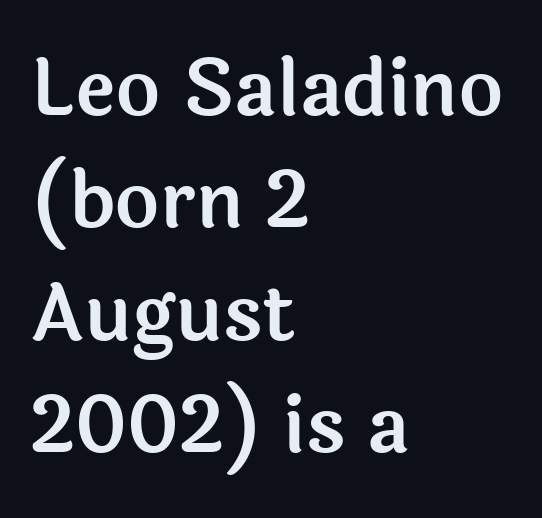
Q: Is the text italic (slanted)? A: No, it is upright.
Q: Is the typeface a serif or a sans-serif typeface? A: Sans-serif.
Q: Is the text underlined? A: No.
Q: How is the paragraph aligned? A: Left-aligned.
Q: Is the spacing between letters normal or unusually wide? A: Normal.
Q: Is the spacing between lines tight, normal or loose? A: Normal.
Q: Width (condensed, normal, or wide)? A: Normal.
Q: x-height? A: Medium.
Q: Monospaced? A: No.
